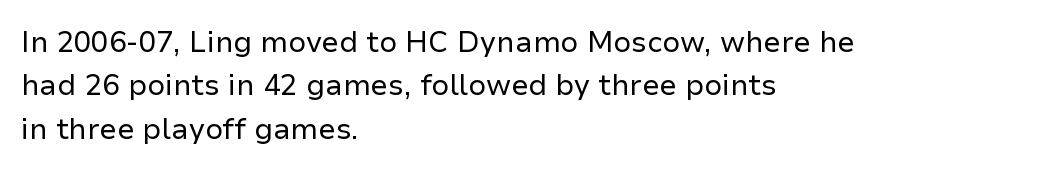
{"serif": "no", "italic": "no", "bold": "no", "weight": "regular", "width": "normal", "stroke_contrast": "low", "x_height": "medium", "monospaced": "no", "underline": "no", "align": "left", "line_spacing": "normal", "line_spacing_ratio": 1.5, "letter_spacing": "normal", "letter_spacing_em": 0.0, "glyph_px": 29}
